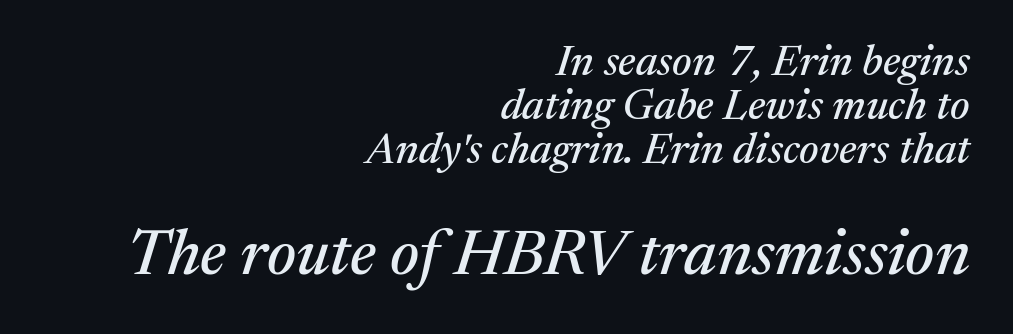
Q: Is the text italic (slanted)? A: Yes, it leans right by about 17 degrees.
Q: Is the typeface a serif or a sans-serif typeface? A: Serif.
Q: Is the text underlined? A: No.
Q: How is the paragraph aligned? A: Right-aligned.
Q: Is the spacing between letters normal or unusually wide? A: Normal.
Q: Is the spacing between lines tight, normal or loose? A: Tight.
Q: Which block of text is set in a larger size, the first (top) or the second (bottom)? A: The second (bottom) one.
Q: Width (condensed, normal, or wide)? A: Normal.
Q: Stroke contrast? A: Medium.
Q: x-height? A: Medium.
Q: Monospaced? A: No.
